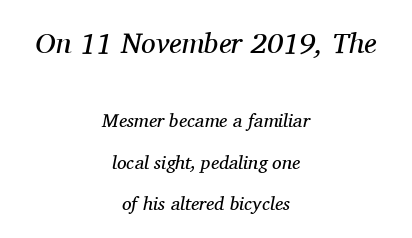
The image shows 29 px regular-weight serif type, italic (leaning right); set centered, loose line spacing (2.18x), normal letter spacing, not underlined; the first (top) block is 1.53x larger; medium stroke contrast and a medium x-height.
